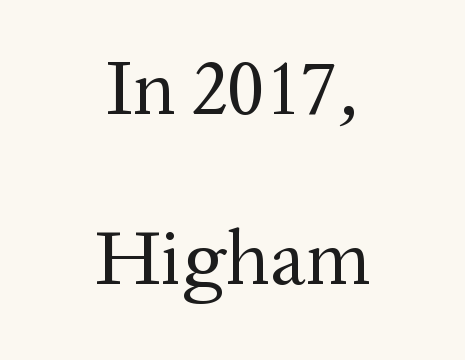
Honestly, the letter spacing is just normal — you wouldn't notice it. Spacing verdict: proportional, widths tailored to each character. A centered setting, common on invitations and titles, is used for this passage. Classification — serif. The typesetting does not lean heavy: it is not bold.
